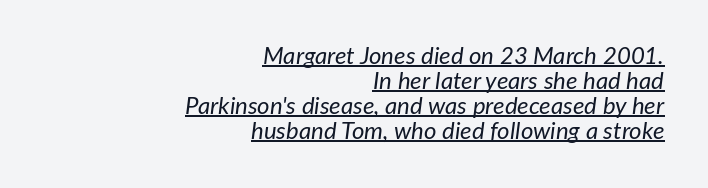
{"italic": "yes", "lean": "right", "slant_degrees": 7, "bold": "no", "underline": "yes", "align": "right", "line_spacing": "tight", "line_spacing_ratio": 1.04, "letter_spacing": "normal", "letter_spacing_em": 0.0, "glyph_px": 24}
